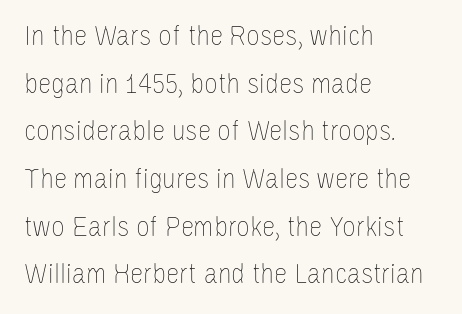
{"italic": "no", "bold": "no", "weight": "thin", "width": "condensed", "stroke_contrast": "low", "x_height": "large", "monospaced": "no", "underline": "no", "align": "left", "line_spacing": "normal", "line_spacing_ratio": 1.59, "letter_spacing": "normal", "letter_spacing_em": 0.0, "glyph_px": 30}
